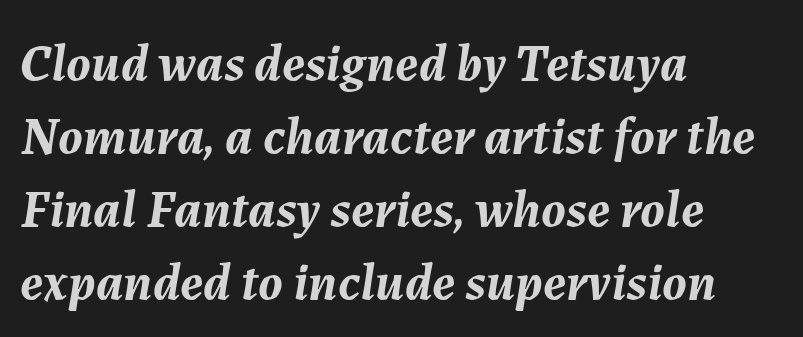
The image shows 53 px semibold type, italic (leaning right); set left-aligned, normal line spacing (1.38x), normal letter spacing, not underlined; medium stroke contrast and a medium x-height.
